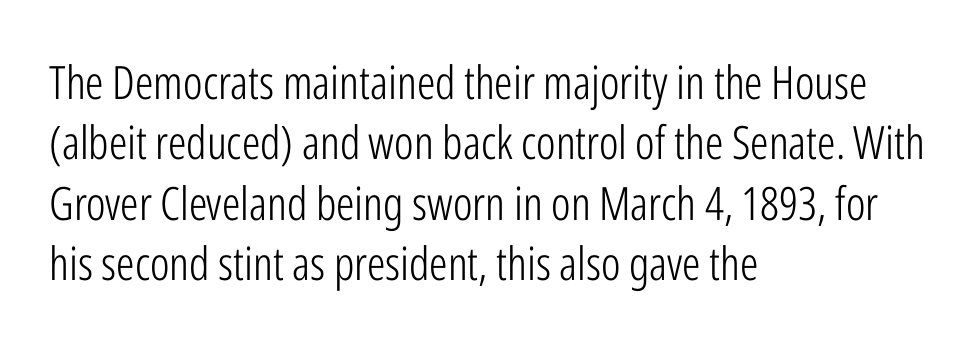
{"serif": "no", "italic": "no", "bold": "no", "weight": "light", "width": "condensed", "stroke_contrast": "low", "x_height": "medium", "monospaced": "no", "underline": "no", "align": "left", "line_spacing": "normal", "line_spacing_ratio": 1.31, "letter_spacing": "normal", "letter_spacing_em": 0.0, "glyph_px": 46}
